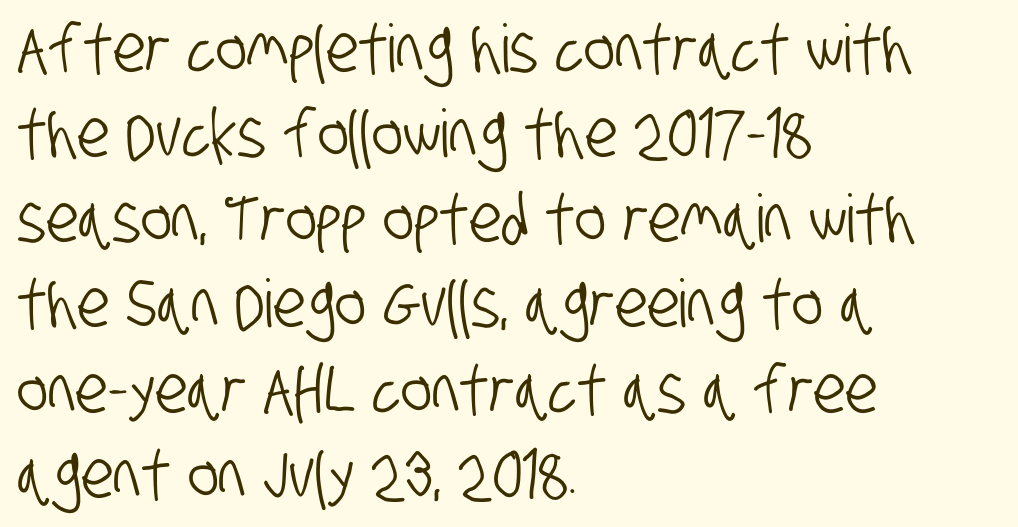
{"serif": "no", "width": "condensed", "stroke_contrast": "low", "x_height": "large", "monospaced": "no", "underline": "no", "align": "left", "line_spacing": "normal", "line_spacing_ratio": 1.29, "letter_spacing": "normal", "letter_spacing_em": 0.0, "glyph_px": 66}
